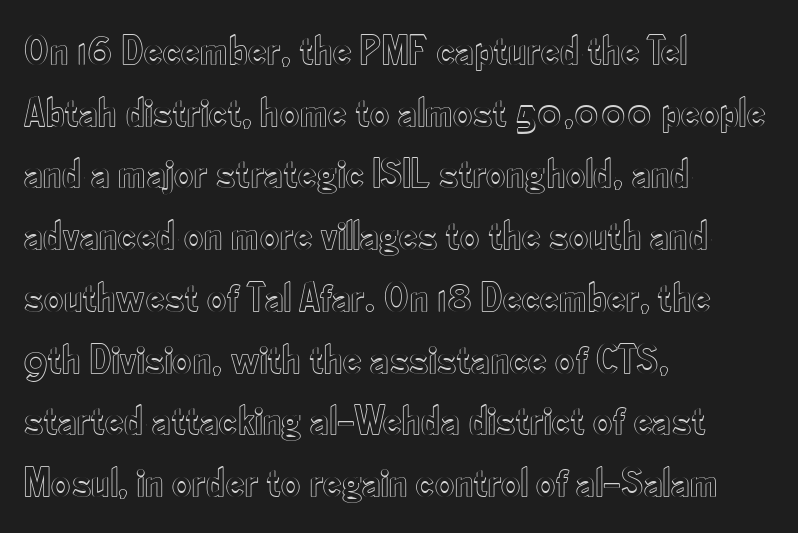
The image shows 42 px condensed type, upright; set left-aligned, normal line spacing (1.47x), normal letter spacing, not underlined; a small x-height.
